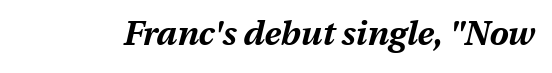
Q: Is the text bold? A: Yes.
Q: Is the text italic (slanted)? A: Yes, it leans right by about 13 degrees.
Q: Is the text underlined? A: No.
Q: Is the spacing between letters normal or unusually wide? A: Normal.
Q: Width (condensed, normal, or wide)? A: Normal.
Q: Stroke contrast? A: Medium.
Q: x-height? A: Medium.
Q: Monospaced? A: No.
